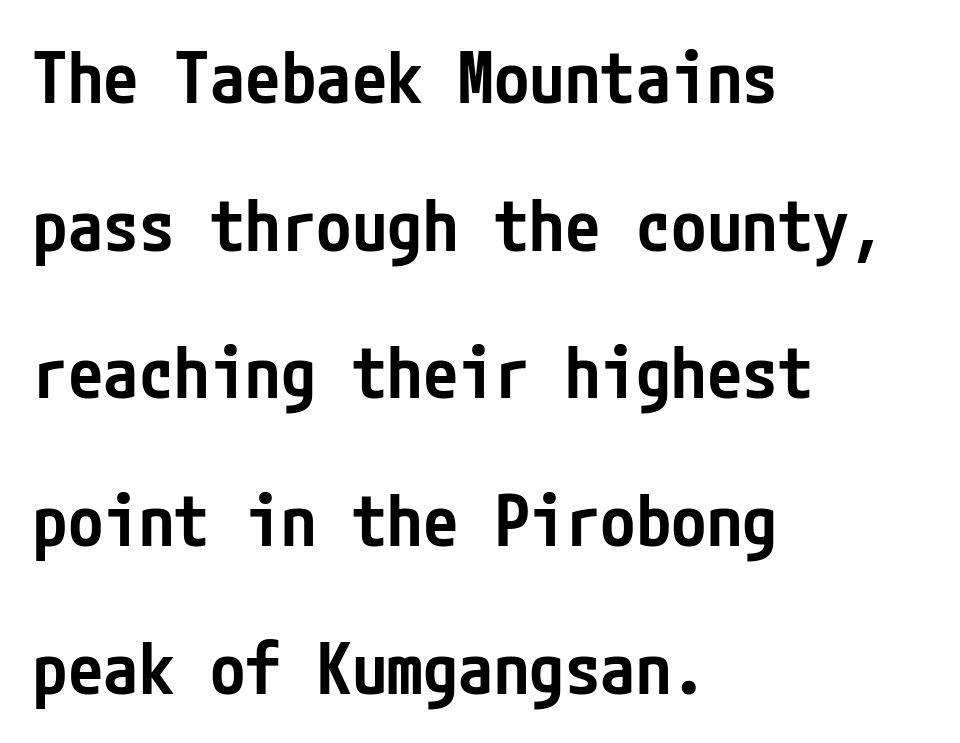
The image shows 71 px semibold, condensed sans-serif type, upright; set left-aligned, loose line spacing (2.08x), normal letter spacing, not underlined; low stroke contrast and a medium x-height.
